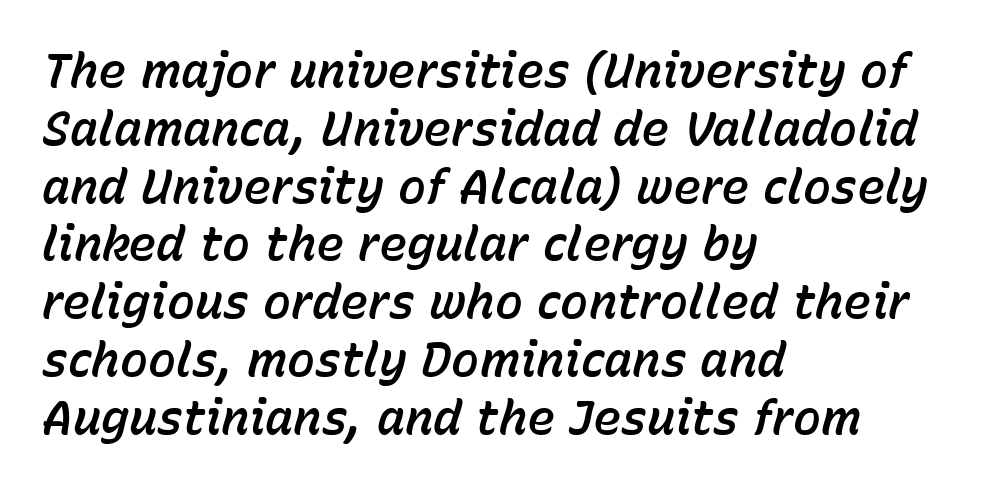
{"italic": "yes", "lean": "right", "slant_degrees": 15, "width": "normal", "stroke_contrast": "low", "x_height": "medium", "monospaced": "no", "underline": "no", "align": "left", "line_spacing_ratio": 1.23, "letter_spacing": "normal", "letter_spacing_em": 0.0, "glyph_px": 47}
